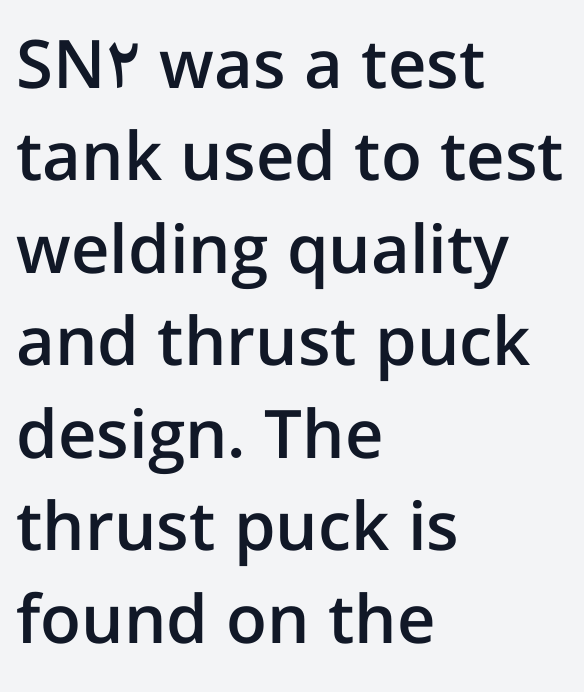
Q: Is the text bold? A: Semi-bold.
Q: Is the text italic (slanted)? A: No, it is upright.
Q: Is the typeface a serif or a sans-serif typeface? A: Sans-serif.
Q: Is the text underlined? A: No.
Q: How is the paragraph aligned? A: Left-aligned.
Q: Is the spacing between letters normal or unusually wide? A: Normal.
Q: Is the spacing between lines tight, normal or loose? A: Normal.
Q: Width (condensed, normal, or wide)? A: Normal.
Q: Stroke contrast? A: Low.
Q: x-height? A: Medium.
Q: Monospaced? A: No.
